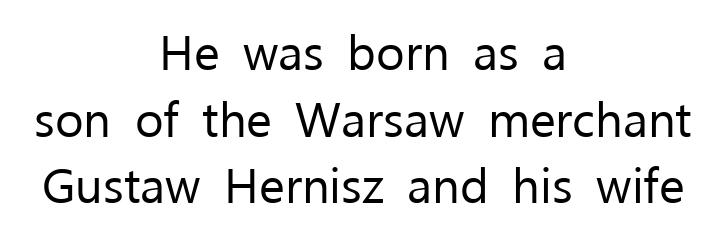
{"serif": "no", "italic": "no", "bold": "no", "weight": "regular", "width": "normal", "stroke_contrast": "low", "x_height": "medium", "monospaced": "no", "underline": "no", "align": "center", "line_spacing": "normal", "line_spacing_ratio": 1.36, "letter_spacing": "normal", "letter_spacing_em": 0.0, "glyph_px": 49}
